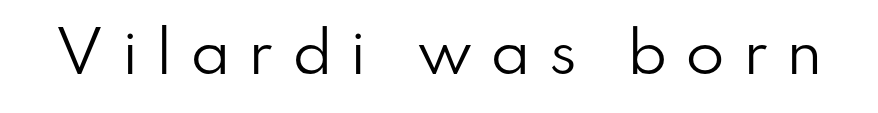
{"serif": "no", "italic": "no", "bold": "no", "weight": "regular", "width": "normal", "stroke_contrast": "low", "x_height": "small", "monospaced": "no", "underline": "no", "letter_spacing": "wide", "letter_spacing_em": 0.31, "glyph_px": 57}
